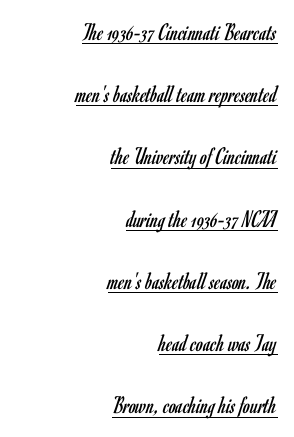
Q: Is the text bold? A: No.
Q: Is the text italic (slanted)? A: Yes.
Q: Is the text underlined? A: Yes.
Q: How is the paragraph aligned? A: Right-aligned.
Q: Is the spacing between letters normal or unusually wide? A: Normal.
Q: Is the spacing between lines tight, normal or loose? A: Loose.
